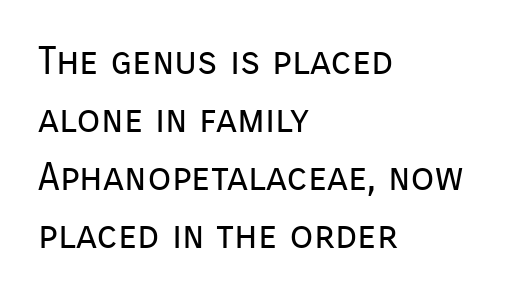
{"serif": "no", "italic": "no", "bold": "no", "weight": "regular", "width": "normal", "stroke_contrast": "low", "x_height": "medium", "monospaced": "no", "underline": "no", "align": "left", "line_spacing": "normal", "line_spacing_ratio": 1.49, "letter_spacing": "normal", "letter_spacing_em": 0.0, "glyph_px": 39}
